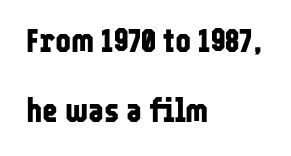
The image shows 34 px bold, condensed sans-serif type, upright; set left-aligned, loose line spacing (2.06x), normal letter spacing, not underlined; low stroke contrast and a medium x-height.
